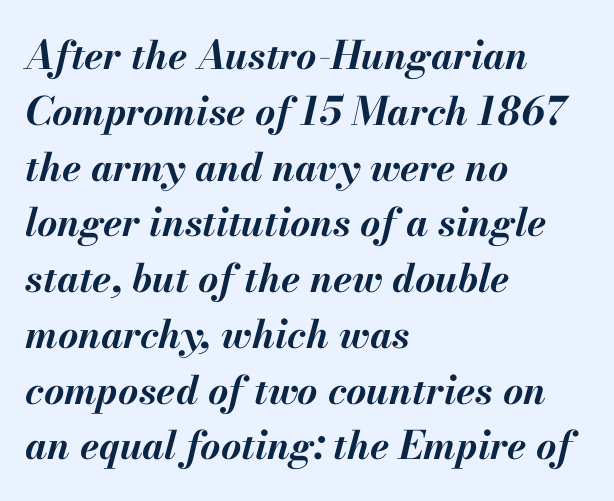
{"italic": "yes", "lean": "right", "slant_degrees": 13, "bold": "yes", "weight": "bold", "width": "normal", "stroke_contrast": "medium", "x_height": "small", "monospaced": "no", "underline": "no", "align": "left", "line_spacing": "normal", "line_spacing_ratio": 1.43, "letter_spacing": "normal", "letter_spacing_em": 0.0, "glyph_px": 39}
